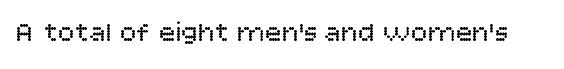
Q: Is the text bold? A: No.
Q: Is the text italic (slanted)? A: No, it is upright.
Q: Is the typeface a serif or a sans-serif typeface? A: Sans-serif.
Q: Is the text underlined? A: No.
Q: Is the spacing between letters normal or unusually wide? A: Normal.
Q: Width (condensed, normal, or wide)? A: Normal.
Q: Stroke contrast? A: Low.
Q: x-height? A: Large.
Q: Monospaced? A: No.
